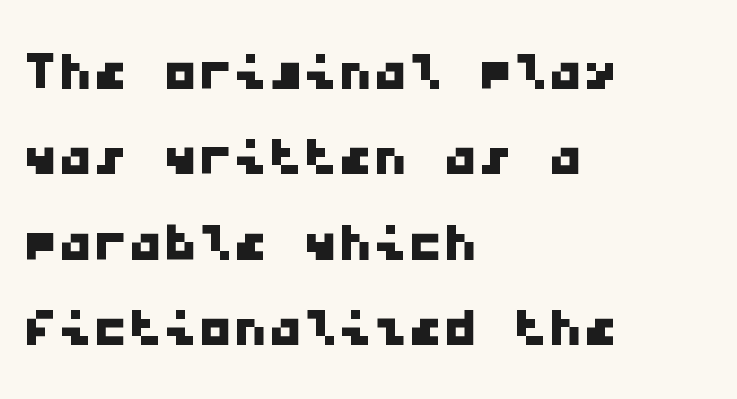
The image shows 70 px wide sans-serif type, monospaced; set left-aligned, line spacing 1.22x, normal letter spacing, not underlined; low stroke contrast and a medium x-height.
